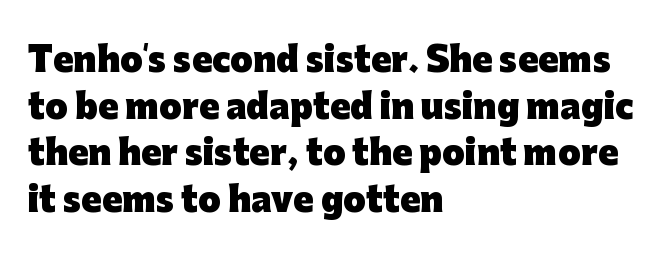
{"serif": "no", "italic": "no", "bold": "yes", "weight": "heavy", "width": "normal", "stroke_contrast": "low", "x_height": "medium", "monospaced": "no", "underline": "no", "align": "left", "line_spacing": "normal", "line_spacing_ratio": 1.41, "letter_spacing": "normal", "letter_spacing_em": 0.0, "glyph_px": 33}
